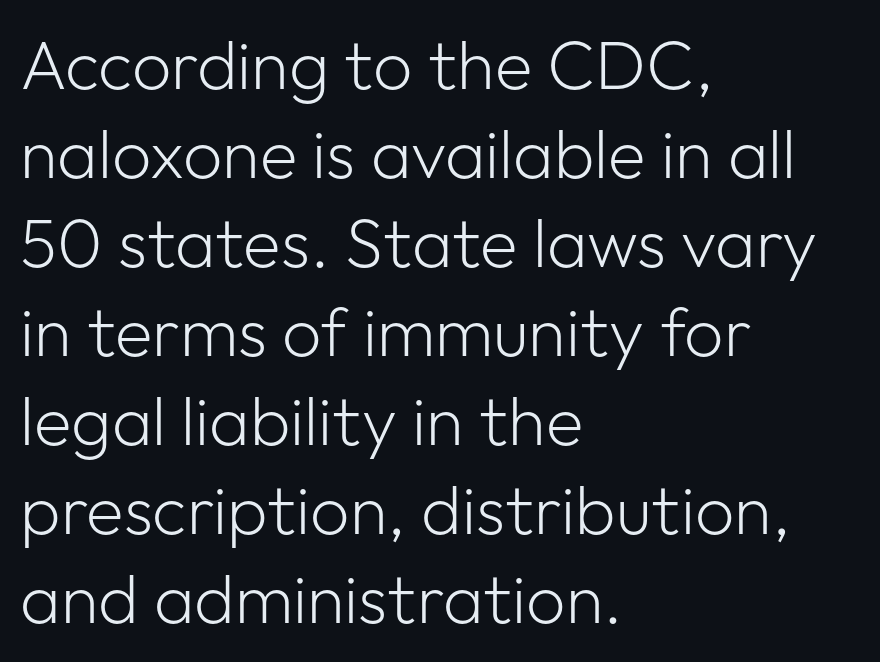
The image shows 69 px light sans-serif type, upright; set left-aligned, normal line spacing (1.29x), normal letter spacing, not underlined; low stroke contrast and a medium x-height.
